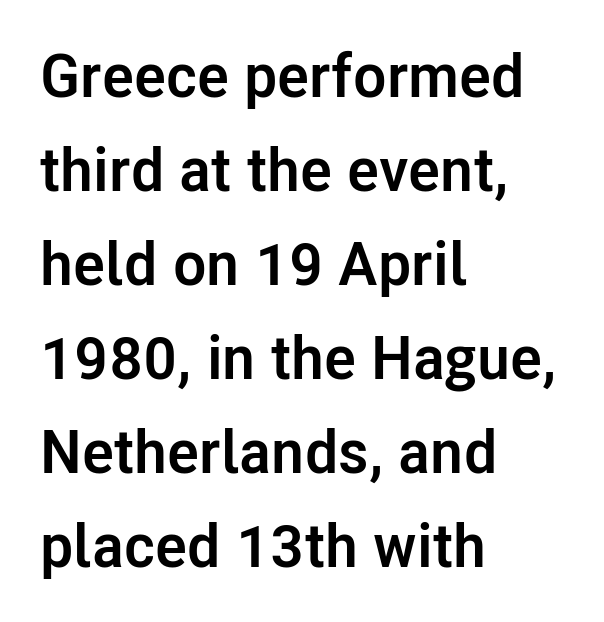
{"serif": "no", "italic": "no", "bold": "yes", "weight": "semibold", "width": "normal", "stroke_contrast": "low", "x_height": "medium", "monospaced": "no", "underline": "no", "align": "left", "line_spacing": "normal", "line_spacing_ratio": 1.54, "letter_spacing": "normal", "letter_spacing_em": 0.0, "glyph_px": 61}
